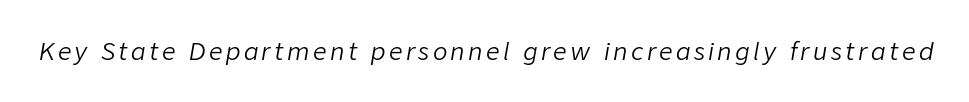
{"italic": "yes", "lean": "right", "slant_degrees": 9, "bold": "no", "underline": "no", "glyph_px": 24}
